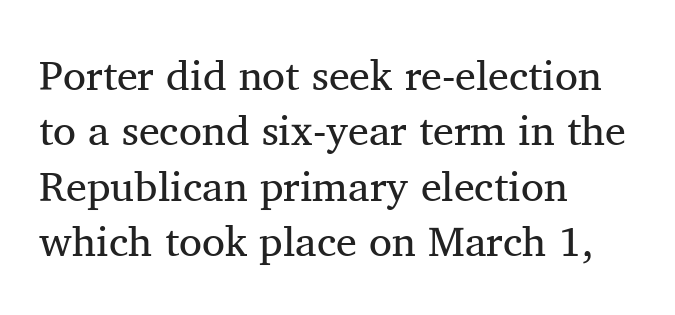
Q: Is the text bold? A: No.
Q: Is the text italic (slanted)? A: No, it is upright.
Q: Is the typeface a serif or a sans-serif typeface? A: Serif.
Q: Is the text underlined? A: No.
Q: How is the paragraph aligned? A: Left-aligned.
Q: Is the spacing between letters normal or unusually wide? A: Normal.
Q: Is the spacing between lines tight, normal or loose? A: Normal.
Q: Width (condensed, normal, or wide)? A: Normal.
Q: Stroke contrast? A: Medium.
Q: x-height? A: Medium.
Q: Monospaced? A: No.
